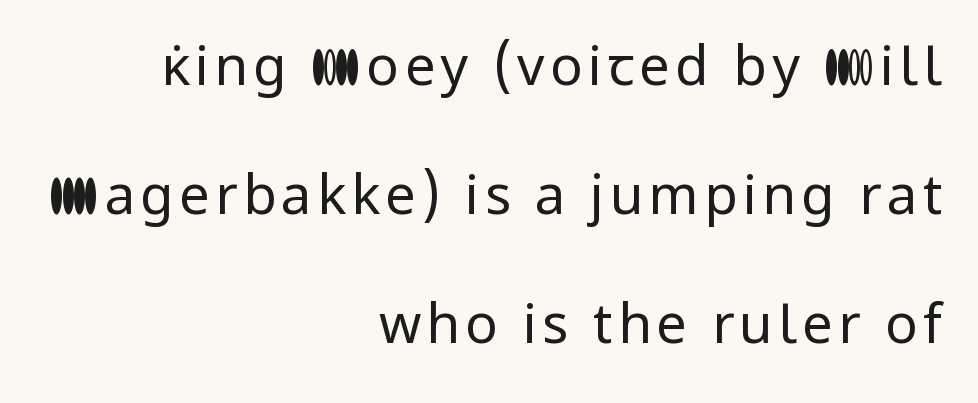
Q: Is the text bold? A: No.
Q: Is the text italic (slanted)? A: No, it is upright.
Q: Is the typeface a serif or a sans-serif typeface? A: Sans-serif.
Q: Is the text underlined? A: No.
Q: How is the paragraph aligned? A: Right-aligned.
Q: Is the spacing between lines tight, normal or loose? A: Loose.
Q: Width (condensed, normal, or wide)? A: Normal.
Q: Stroke contrast? A: Low.
Q: x-height? A: Medium.
Q: Monospaced? A: No.
